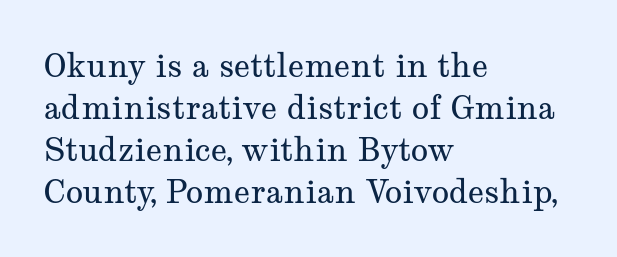
Each letter keeps its own natural width here, so spacing adapts to shape. The rag falls on the right side of this text block. The characters are drawn with everyday or finer stroke widths. Default kerning and tracking; the words read as compact shapes.
